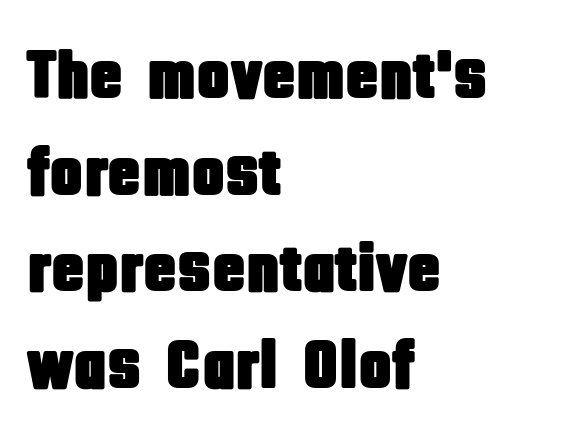
{"serif": "no", "italic": "no", "width": "condensed", "stroke_contrast": "low", "x_height": "large", "monospaced": "no", "underline": "no", "align": "left", "line_spacing": "normal", "line_spacing_ratio": 1.4, "letter_spacing": "normal", "letter_spacing_em": 0.0, "glyph_px": 69}
